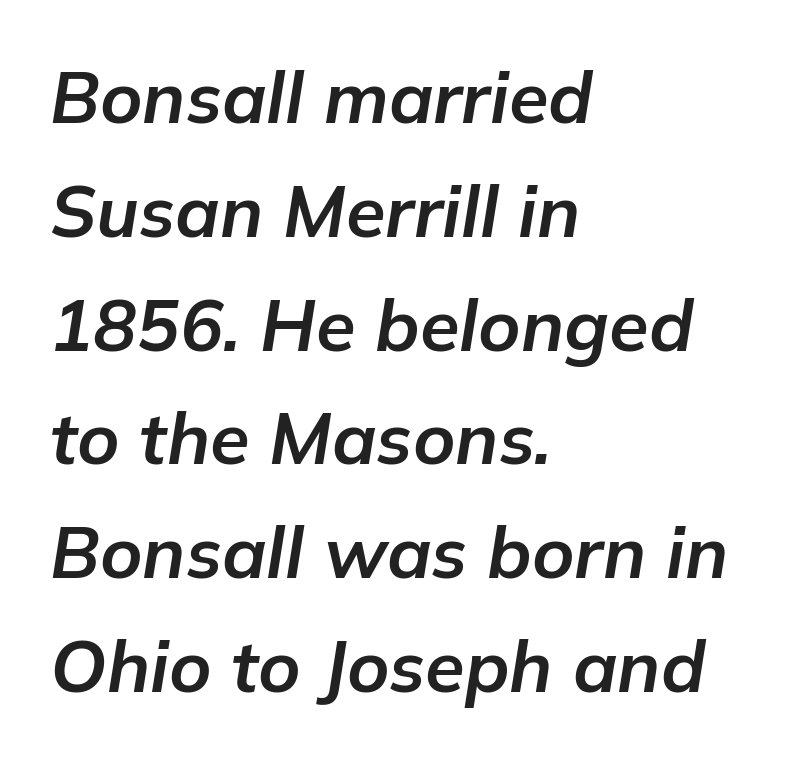
Here the designer chose a conventional face with non-uniform glyph widths. Alignment: flush left. When letters slant like this, we call the style italic. Regarding leading, the lines here are spaced in the standard way.
